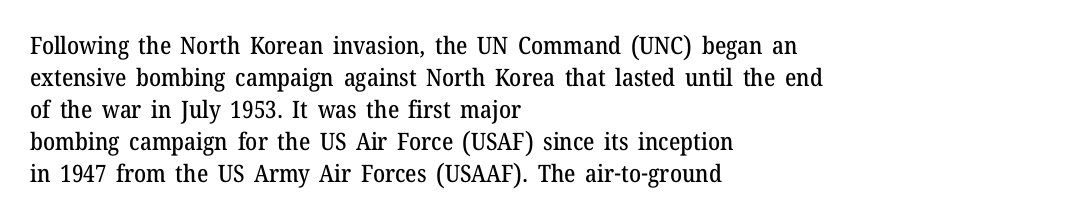
The image shows 24 px text type, upright; set left-aligned, normal line spacing (1.33x), normal letter spacing, not underlined.
